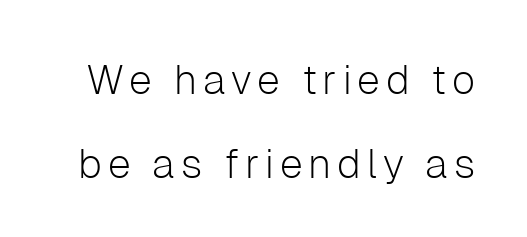
{"serif": "no", "italic": "no", "bold": "no", "weight": "light", "width": "normal", "stroke_contrast": "low", "x_height": "medium", "monospaced": "no", "underline": "no", "line_spacing": "loose", "line_spacing_ratio": 2.04, "glyph_px": 41}
